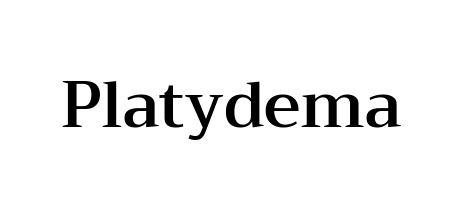
Q: Is the text italic (slanted)? A: No, it is upright.
Q: Is the typeface a serif or a sans-serif typeface? A: Serif.
Q: Is the text underlined? A: No.
Q: Is the spacing between letters normal or unusually wide? A: Normal.
Q: Width (condensed, normal, or wide)? A: Wide.
Q: Stroke contrast? A: Medium.
Q: x-height? A: Medium.
Q: Monospaced? A: No.
